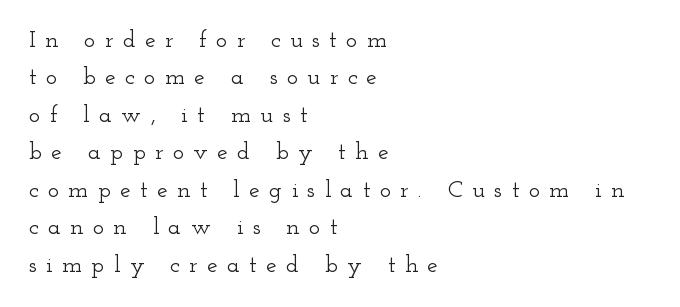
{"italic": "no", "underline": "no", "align": "left", "line_spacing": "normal", "line_spacing_ratio": 1.56, "letter_spacing": "wide", "letter_spacing_em": 0.39, "glyph_px": 24}
